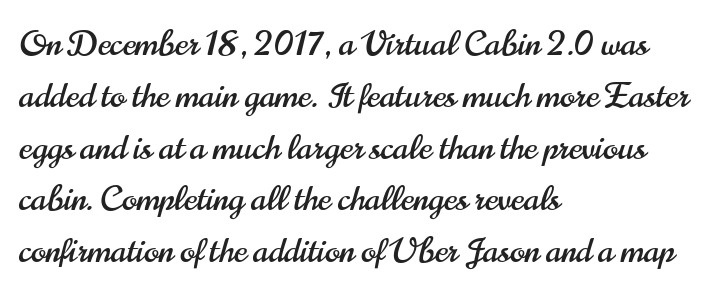
Q: Is the text italic (slanted)? A: Yes.
Q: Is the typeface a serif or a sans-serif typeface? A: Sans-serif.
Q: Is the text underlined? A: No.
Q: How is the paragraph aligned? A: Left-aligned.
Q: Is the spacing between letters normal or unusually wide? A: Normal.
Q: Is the spacing between lines tight, normal or loose? A: Normal.
Q: Width (condensed, normal, or wide)? A: Condensed.
Q: Stroke contrast? A: High.
Q: x-height? A: Small.
Q: Monospaced? A: No.
